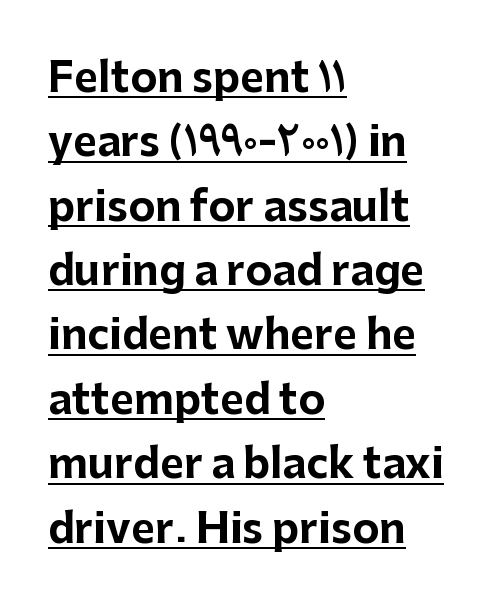
Q: Is the text bold? A: Yes.
Q: Is the text italic (slanted)? A: No, it is upright.
Q: Is the typeface a serif or a sans-serif typeface? A: Sans-serif.
Q: Is the text underlined? A: Yes.
Q: How is the paragraph aligned? A: Left-aligned.
Q: Is the spacing between letters normal or unusually wide? A: Normal.
Q: Is the spacing between lines tight, normal or loose? A: Normal.
Q: Width (condensed, normal, or wide)? A: Normal.
Q: Stroke contrast? A: Low.
Q: x-height? A: Medium.
Q: Monospaced? A: No.
